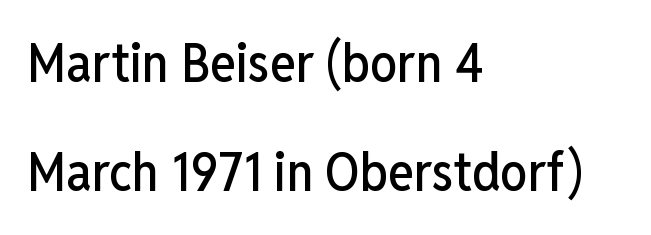
The image shows 54 px condensed sans-serif type, upright; set left-aligned, loose line spacing (2.02x), normal letter spacing, not underlined; low stroke contrast and a medium x-height.
